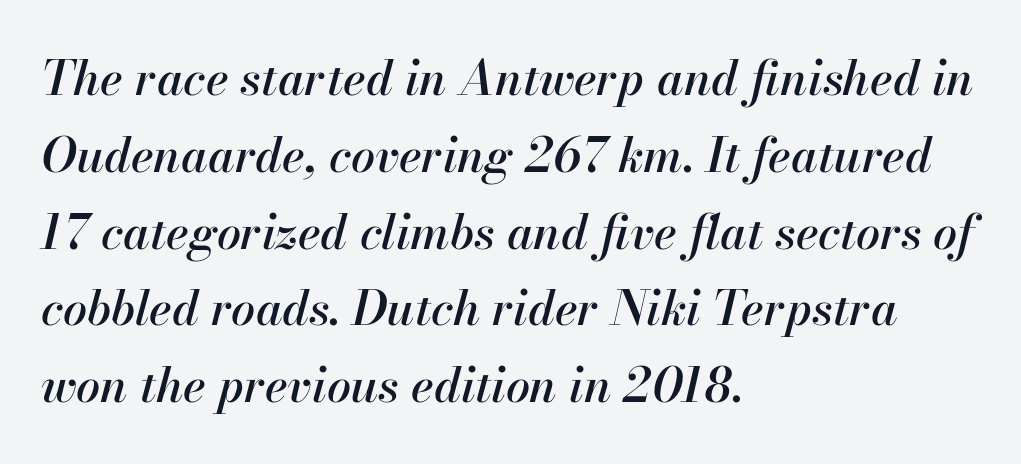
The image shows 48 px text type, italic (leaning right); set left-aligned, normal line spacing (1.6x), normal letter spacing, not underlined; high stroke contrast and a small x-height.
